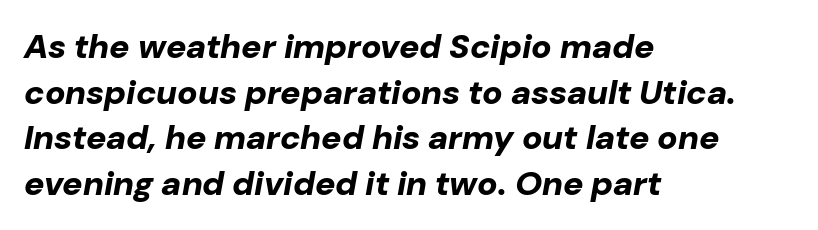
{"italic": "yes", "lean": "right", "slant_degrees": 10, "bold": "yes", "weight": "bold", "width": "normal", "stroke_contrast": "low", "x_height": "medium", "monospaced": "no", "underline": "no", "align": "left", "line_spacing": "normal", "line_spacing_ratio": 1.34, "letter_spacing": "normal", "letter_spacing_em": 0.0, "glyph_px": 34}
